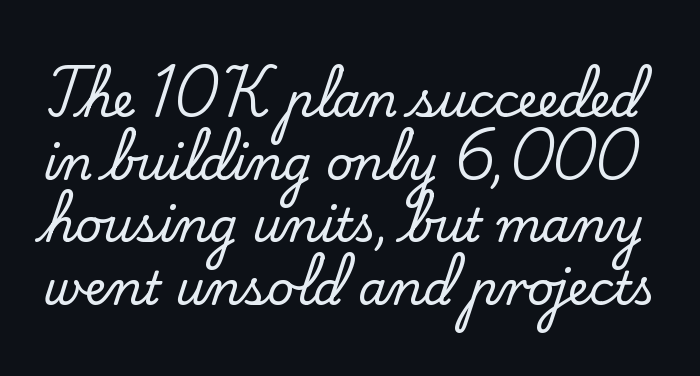
{"serif": "yes", "width": "normal", "stroke_contrast": "low", "x_height": "small", "monospaced": "no", "underline": "no", "line_spacing": "normal", "line_spacing_ratio": 1.36, "letter_spacing": "normal", "letter_spacing_em": 0.0, "glyph_px": 46}
